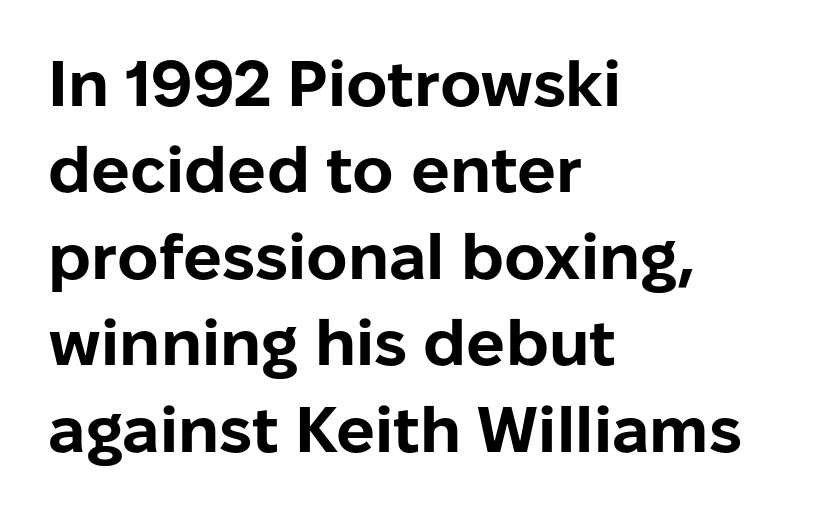
The image shows 64 px bold sans-serif type, upright; set left-aligned, normal line spacing (1.35x), normal letter spacing, not underlined; low stroke contrast and a medium x-height.
